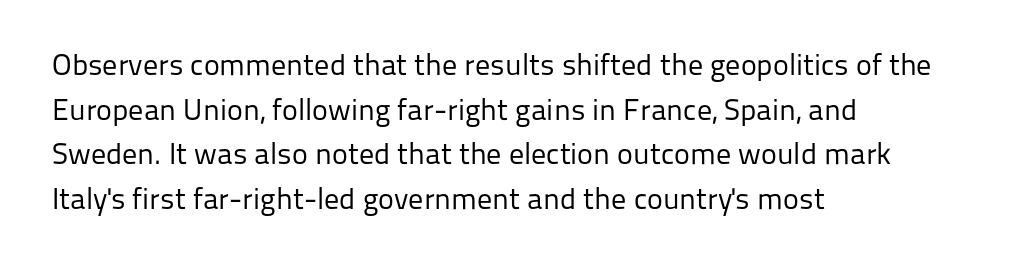
{"serif": "no", "italic": "no", "bold": "no", "weight": "regular", "width": "normal", "stroke_contrast": "low", "x_height": "medium", "monospaced": "no", "underline": "no", "align": "left", "line_spacing": "normal", "line_spacing_ratio": 1.49, "letter_spacing": "normal", "letter_spacing_em": 0.0, "glyph_px": 30}
